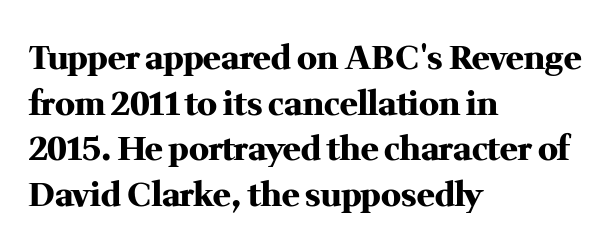
The image shows 33 px heavy serif type, upright; set left-aligned, normal line spacing (1.38x), normal letter spacing, not underlined; medium stroke contrast and a medium x-height.
